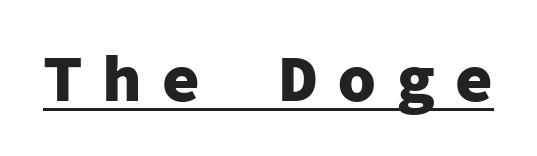
The letters are spread apart with noticeably loose tracking. The lettering is marked with a stroke running underneath it. Are there feet on the stems? There aren't — it's a sans. Monospaced: the letters line up in strict vertical columns.
